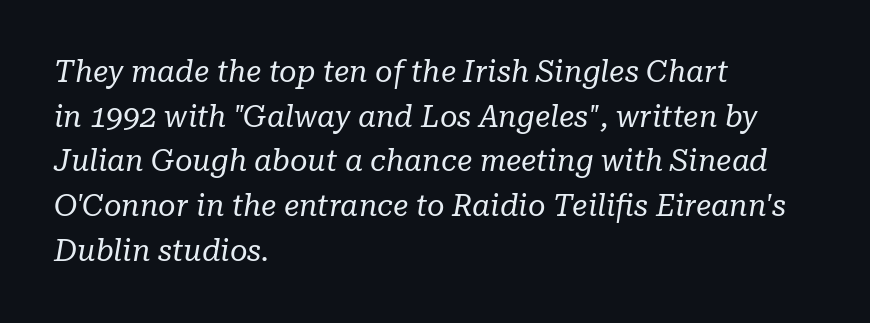
Q: Is the text bold? A: No.
Q: Is the text italic (slanted)? A: Yes, it leans right by about 10 degrees.
Q: Is the typeface a serif or a sans-serif typeface? A: Serif.
Q: Is the text underlined? A: No.
Q: How is the paragraph aligned? A: Left-aligned.
Q: Is the spacing between letters normal or unusually wide? A: Normal.
Q: Is the spacing between lines tight, normal or loose? A: Normal.
Q: Width (condensed, normal, or wide)? A: Normal.
Q: Stroke contrast? A: Low.
Q: x-height? A: Medium.
Q: Monospaced? A: No.
